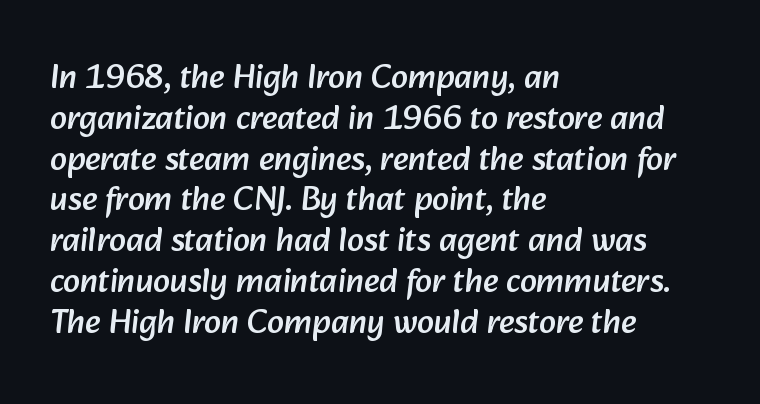
The image shows 34 px sans-serif type; set left-aligned, line spacing 1.2x, normal letter spacing, not underlined; low stroke contrast and a medium x-height.
